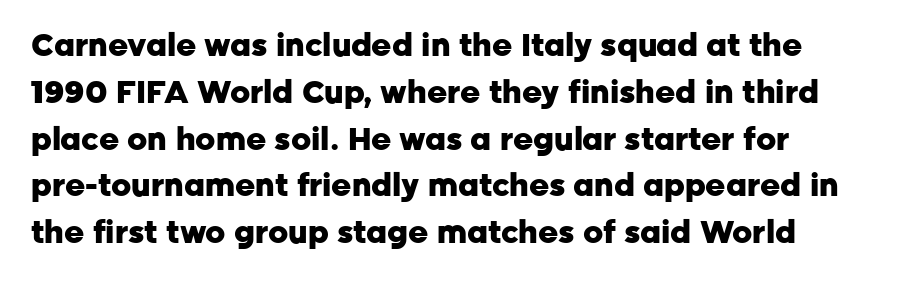
Q: Is the text bold? A: Yes.
Q: Is the text italic (slanted)? A: No, it is upright.
Q: Is the typeface a serif or a sans-serif typeface? A: Sans-serif.
Q: Is the text underlined? A: No.
Q: Is the spacing between letters normal or unusually wide? A: Normal.
Q: Is the spacing between lines tight, normal or loose? A: Normal.
Q: Width (condensed, normal, or wide)? A: Normal.
Q: Stroke contrast? A: Low.
Q: x-height? A: Medium.
Q: Monospaced? A: No.
